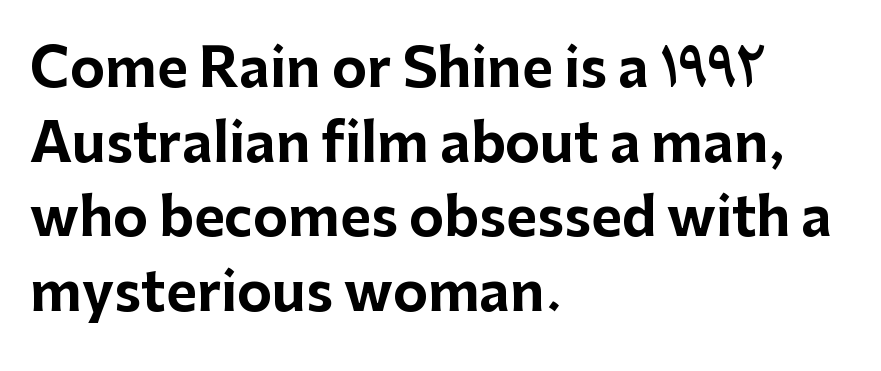
The image shows 53 px bold sans-serif type, upright; set left-aligned, normal line spacing (1.41x), normal letter spacing, not underlined; low stroke contrast and a medium x-height.
